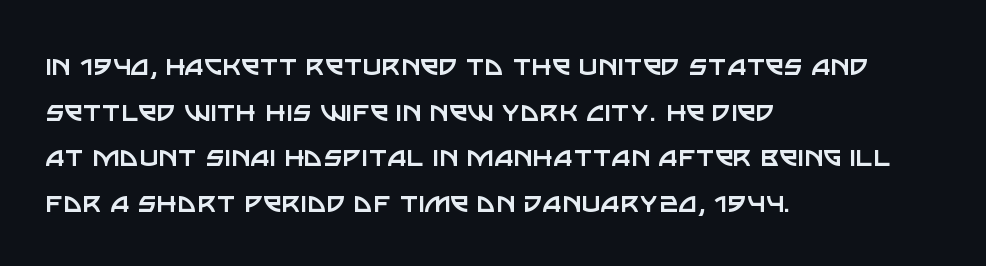
{"serif": "no", "italic": "no", "bold": "no", "weight": "regular", "width": "normal", "stroke_contrast": "low", "x_height": "large", "monospaced": "no", "underline": "no", "align": "left", "line_spacing": "normal", "line_spacing_ratio": 1.38, "letter_spacing": "normal", "letter_spacing_em": 0.0, "glyph_px": 33}
